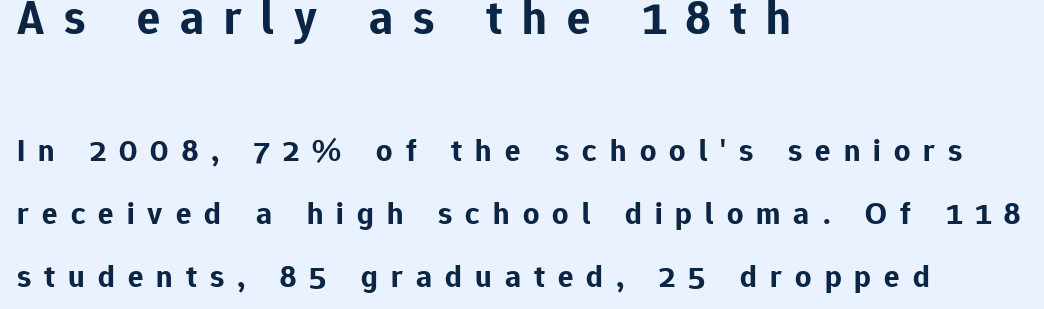
The image shows 48 px bold sans-serif type, upright; set left-aligned, loose line spacing (1.97x), unusually wide letter spacing (+0.41 em), not underlined; the first (top) block is 1.5x larger; low stroke contrast and a medium x-height.
